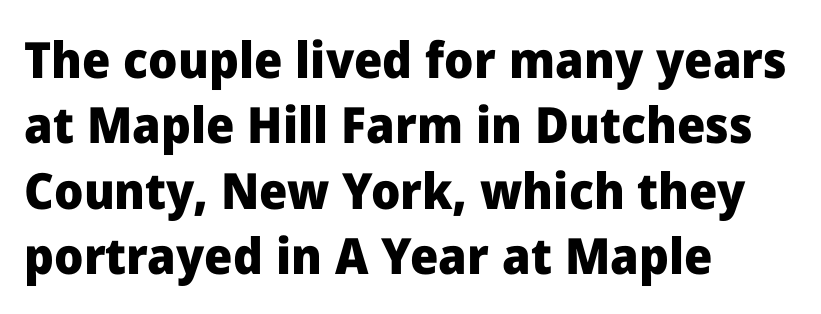
{"serif": "no", "italic": "no", "bold": "yes", "weight": "heavy", "width": "normal", "stroke_contrast": "low", "x_height": "medium", "monospaced": "no", "underline": "no", "align": "left", "line_spacing": "normal", "line_spacing_ratio": 1.31, "letter_spacing": "normal", "letter_spacing_em": 0.0, "glyph_px": 50}
